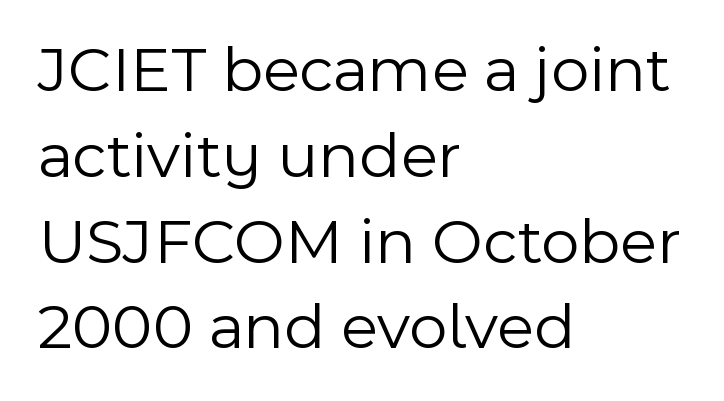
Is there much room between lines? A standard amount, neither cramped nor airy. Nothing sits at the stroke ends, so this counts as sans-serif. The characters are drawn with everyday or finer stroke widths. The lettering holds an erect, upright posture throughout. Do the characters align in a grid? No, the font is proportional. The specimen omits any rule beneath the text block's lines.
